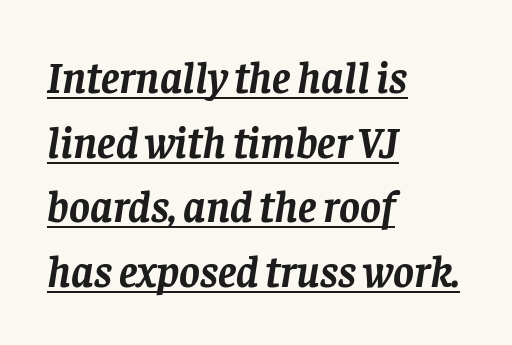
Q: Is the text bold? A: Yes.
Q: Is the text italic (slanted)? A: Yes, it leans right by about 8 degrees.
Q: Is the typeface a serif or a sans-serif typeface? A: Serif.
Q: Is the text underlined? A: Yes.
Q: How is the paragraph aligned? A: Left-aligned.
Q: Is the spacing between letters normal or unusually wide? A: Normal.
Q: Is the spacing between lines tight, normal or loose? A: Normal.
Q: Width (condensed, normal, or wide)? A: Normal.
Q: Stroke contrast? A: Low.
Q: x-height? A: Large.
Q: Monospaced? A: No.
